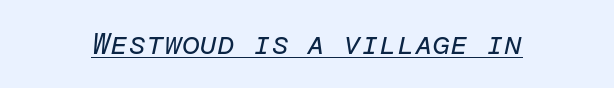
The image shows 29 px regular-weight type, italic (leaning right), monospaced; set normal letter spacing, underlined; low stroke contrast and a medium x-height.
